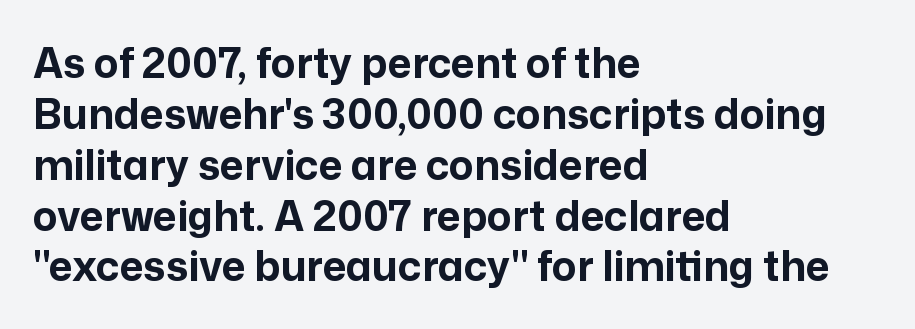
Q: Is the text bold? A: Yes.
Q: Is the text italic (slanted)? A: No, it is upright.
Q: Is the typeface a serif or a sans-serif typeface? A: Sans-serif.
Q: Is the text underlined? A: No.
Q: How is the paragraph aligned? A: Left-aligned.
Q: Is the spacing between letters normal or unusually wide? A: Normal.
Q: Width (condensed, normal, or wide)? A: Normal.
Q: Stroke contrast? A: Low.
Q: x-height? A: Medium.
Q: Monospaced? A: No.
